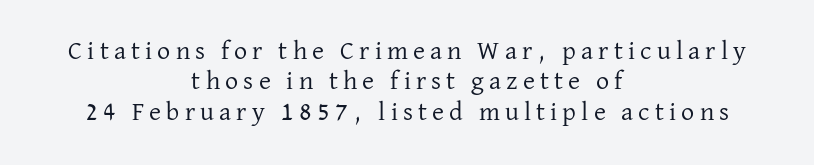
Lines of text with bare space underneath. The face looks like a standard text weight, possibly lighter. The paragraph shown floats in the horizontal middle. These lines were composed using upright roman letters. The type is letterspaced generously, with wide tracking.
